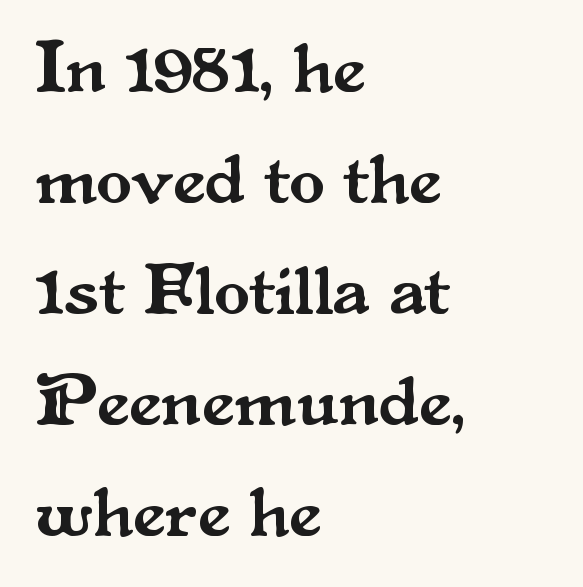
Quick note: underline off. A typesetter would mark this as roman, not italic. A classic flush-left, rag-right setting is used for this passage. This block has exactly the height ordinary leading produces.
